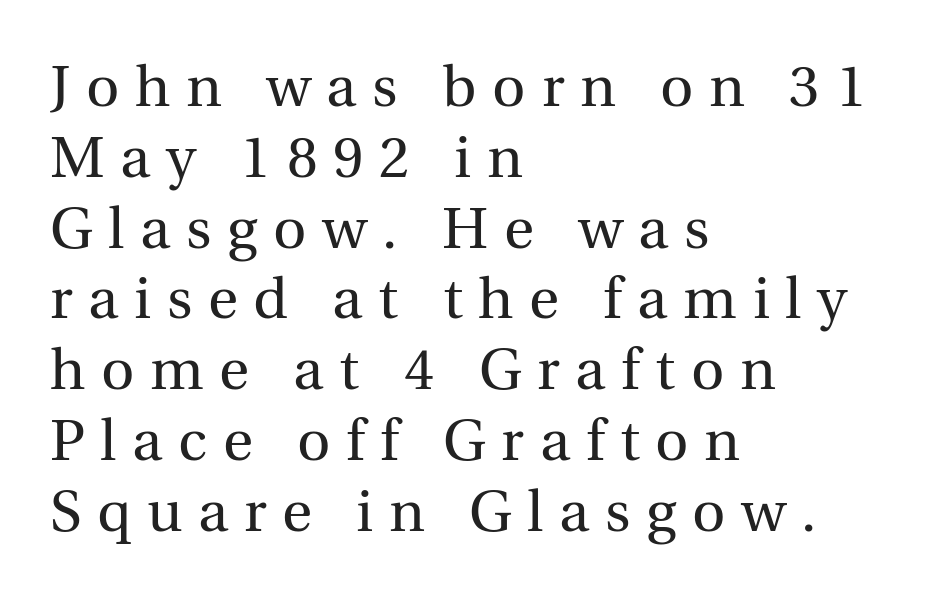
The glyphs in this specimen are seriffed. Proportional: the letters do not fall into vertical columns. Ink coverage per letter is moderate at most. Teacher's note: observe the even left margin — that is flush-left alignment. Vertical strokes here are truly vertical. Beneath every word, the page is bare.
